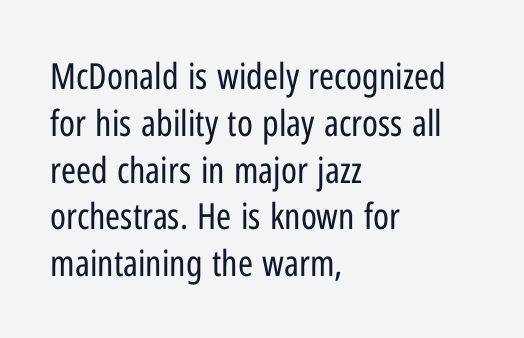
Vertical spacing — default. This is not heavy type; no bold has been used. The paragraph has a hard left edge and a soft right edge. This rendering employs a face without finishing strokes, i.e., a sans-serif. Unmarked baselines from the first word to the last. These lines are rendered in a variable-pitch font.
